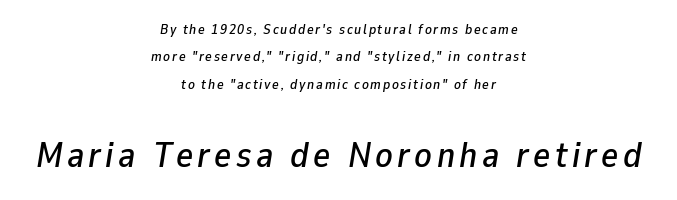
Q: Is the text italic (slanted)? A: Yes, it leans right by about 9 degrees.
Q: Is the text underlined? A: No.
Q: How is the paragraph aligned? A: Centered.
Q: Is the spacing between lines tight, normal or loose? A: Loose.
Q: Which block of text is set in a larger size, the first (top) or the second (bottom)? A: The second (bottom) one.
Q: Width (condensed, normal, or wide)? A: Normal.
Q: Stroke contrast? A: Low.
Q: x-height? A: Medium.
Q: Monospaced? A: No.
